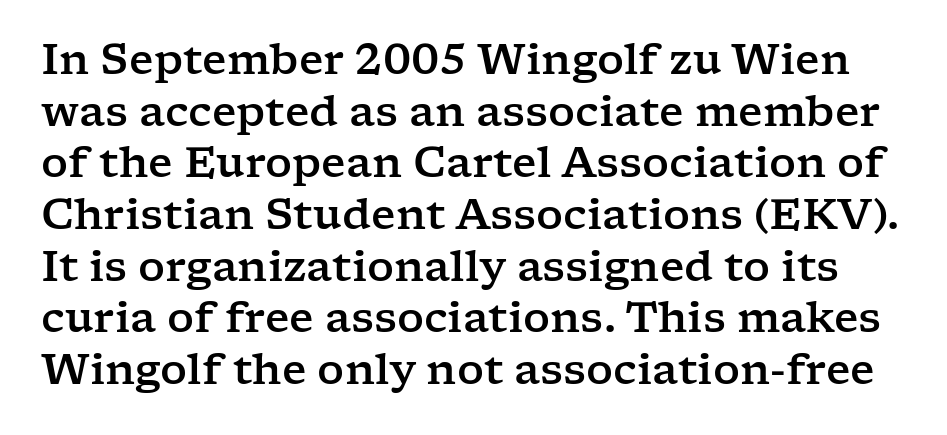
Q: Is the text italic (slanted)? A: No, it is upright.
Q: Is the typeface a serif or a sans-serif typeface? A: Serif.
Q: Is the text underlined? A: No.
Q: Is the spacing between letters normal or unusually wide? A: Normal.
Q: Width (condensed, normal, or wide)? A: Wide.
Q: Stroke contrast? A: Low.
Q: x-height? A: Medium.
Q: Monospaced? A: No.
